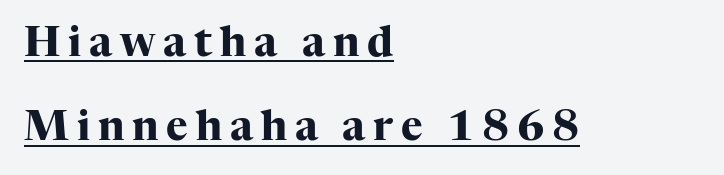
{"serif": "yes", "italic": "no", "bold": "yes", "weight": "heavy", "width": "normal", "stroke_contrast": "high", "x_height": "medium", "monospaced": "no", "underline": "yes", "align": "left", "line_spacing": "loose", "line_spacing_ratio": 2.06, "glyph_px": 41}
